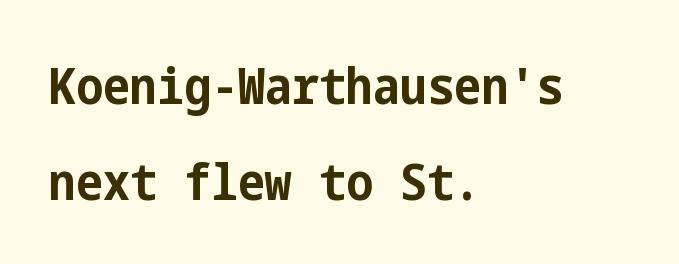
{"serif": "no", "italic": "no", "bold": "yes", "weight": "bold", "width": "condensed", "stroke_contrast": "low", "x_height": "medium", "underline": "no", "align": "left", "line_spacing_ratio": 1.88, "letter_spacing": "normal", "letter_spacing_em": 0.0, "glyph_px": 51}
